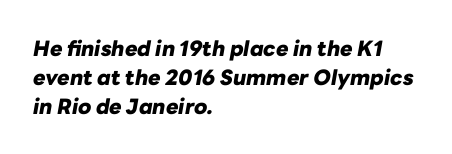
The image shows 21 px bold type, italic (leaning right); set left-aligned, normal line spacing (1.39x), normal letter spacing, not underlined.
